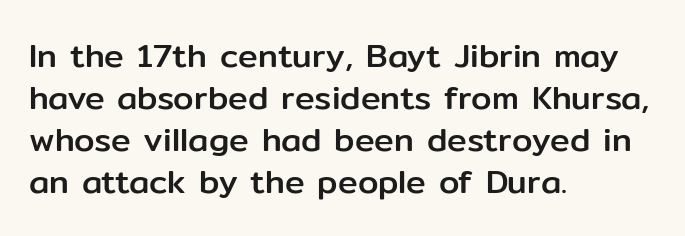
{"serif": "no", "italic": "no", "width": "normal", "stroke_contrast": "low", "x_height": "medium", "monospaced": "no", "underline": "no", "align": "left", "line_spacing": "normal", "line_spacing_ratio": 1.27, "letter_spacing": "normal", "letter_spacing_em": 0.0, "glyph_px": 33}
